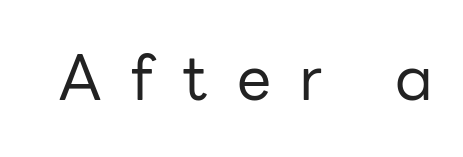
{"serif": "no", "italic": "no", "bold": "no", "weight": "regular", "width": "normal", "stroke_contrast": "low", "x_height": "medium", "monospaced": "no", "underline": "no", "letter_spacing": "wide", "letter_spacing_em": 0.48, "glyph_px": 61}
